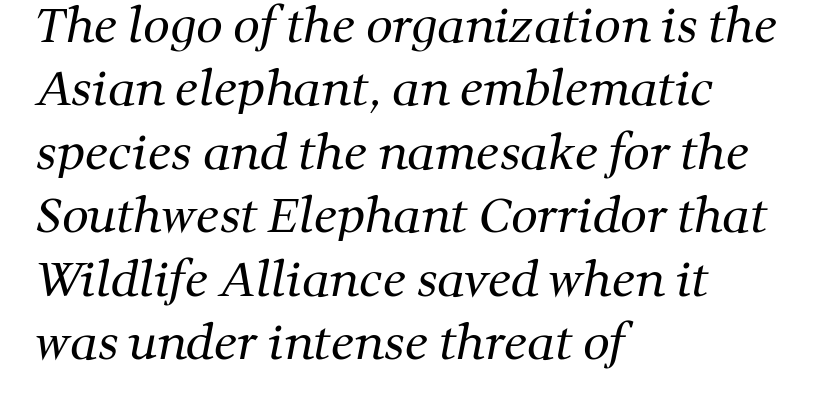
Compared with typical body copy, the letter spacing here is the same. The specimen omits any rule beneath the text block's lines. The setting favours the left margin, as ordinary paragraphs usually do. If you measured baseline to baseline, you'd find a middling distance. Is this a heavy cut? Hardly; it is regular or lighter.
